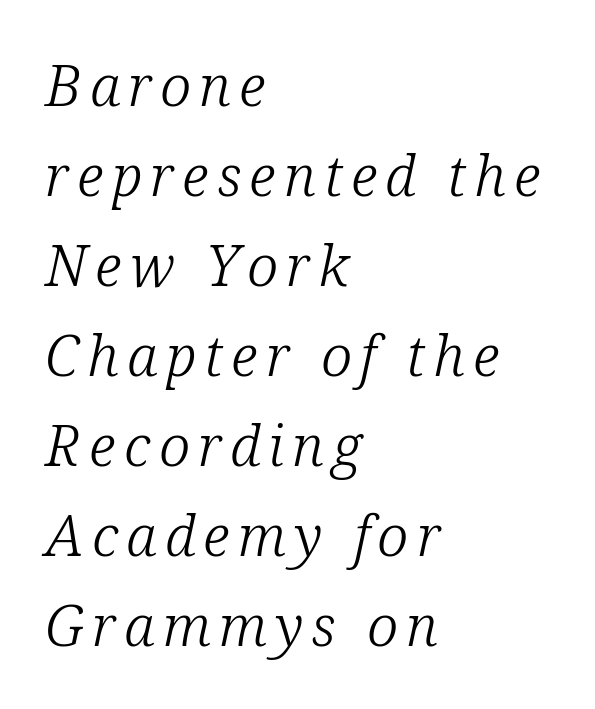
{"serif": "yes", "italic": "yes", "lean": "right", "slant_degrees": 12, "bold": "no", "weight": "light", "width": "normal", "stroke_contrast": "low", "x_height": "medium", "monospaced": "no", "underline": "no", "align": "left", "line_spacing": "normal", "line_spacing_ratio": 1.58, "glyph_px": 57}
